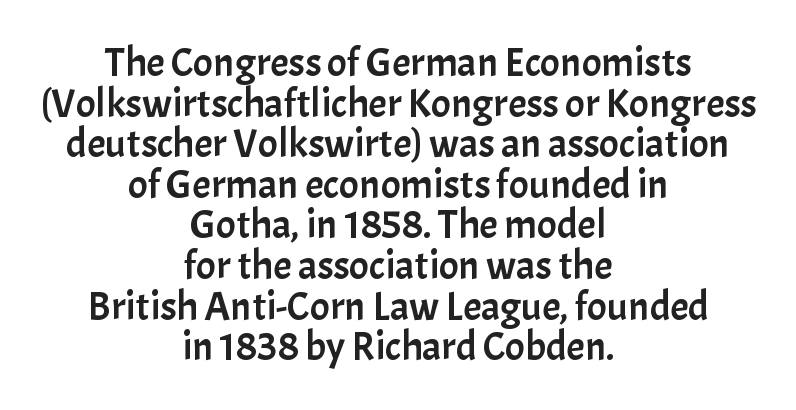
{"serif": "no", "italic": "no", "width": "normal", "stroke_contrast": "low", "x_height": "medium", "monospaced": "no", "underline": "no", "align": "center", "line_spacing": "tight", "line_spacing_ratio": 0.99, "letter_spacing": "normal", "letter_spacing_em": 0.0, "glyph_px": 41}
